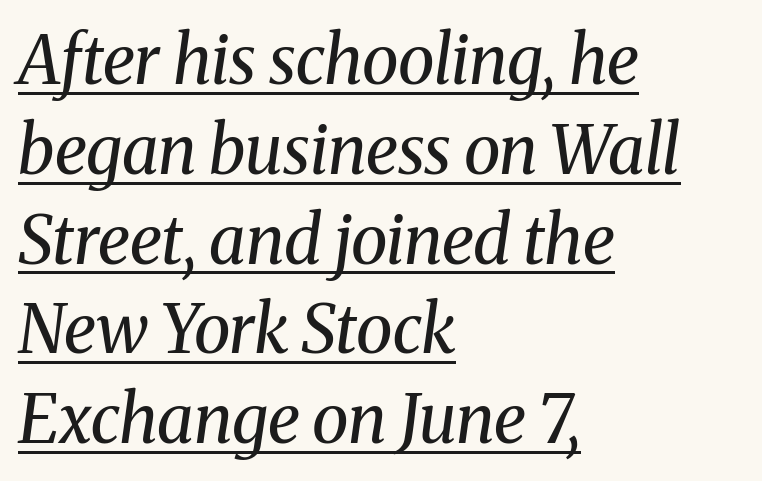
Character widths vary here, with narrow letters taking less room than wide ones. Font category for this specimen: serif. Honestly, the underline is the first thing you notice here. Honestly, the letter spacing is just normal — you wouldn't notice it. These lines stack with their left ends in a neat column.
